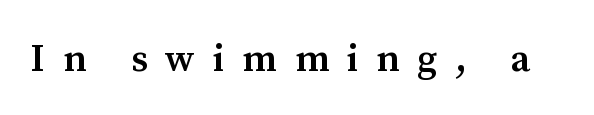
The image shows 38 px semibold serif type, upright; set unusually wide letter spacing (+0.47 em), not underlined; medium stroke contrast and a medium x-height.
